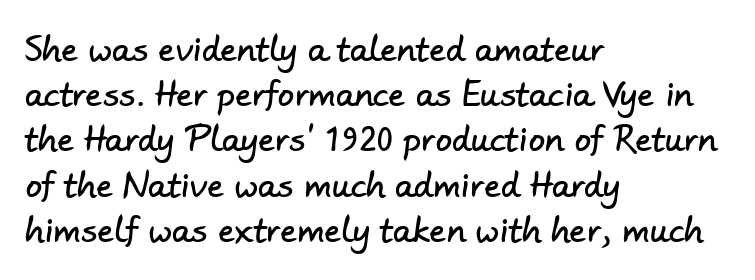
{"serif": "no", "width": "normal", "stroke_contrast": "low", "x_height": "small", "monospaced": "no", "underline": "no", "align": "left", "line_spacing": "normal", "line_spacing_ratio": 1.37, "letter_spacing": "normal", "letter_spacing_em": 0.0, "glyph_px": 33}
